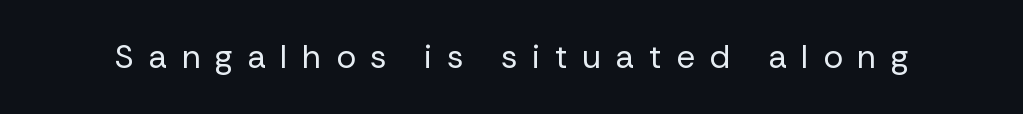
Every stem runs plumb, perpendicular to the baseline. Note: no serifs on the glyphs. The rendering inserts visible extra space after every character. Type without underlining.
